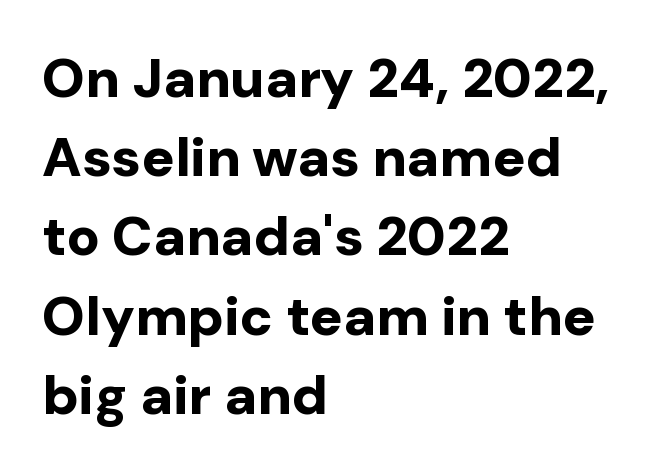
Summary of weight: heavy, a full bold. Honestly, the letter spacing is just normal — you wouldn't notice it. Has an underline been added? It has not. Casual observation: everything's shoved over to the left. A typesetter would call this proportional, since set widths differ per character.
